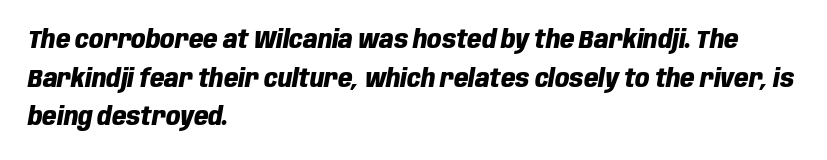
Check the space under the baseline: it is left empty. Caption: standard tracking, unaltered. Slanted lettering throughout. Thick stems and heavy bowls — unmistakably bold. The ragged edge is on the right, which tells us the setting is flush left. The line-height multiplier appears to be the usual default.
